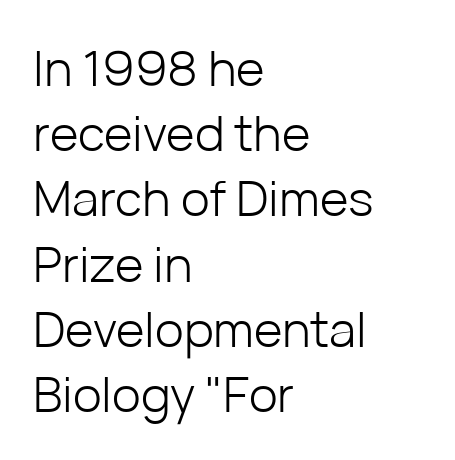
The gaps between neighbouring characters are ordinary and unremarkable. Students, observe: this is what conventionally led text looks like. You could not count columns in this text — the font is proportionally spaced. The font family rendered here belongs to the sans-serif group. Line beginnings align vertically; line endings do not.
